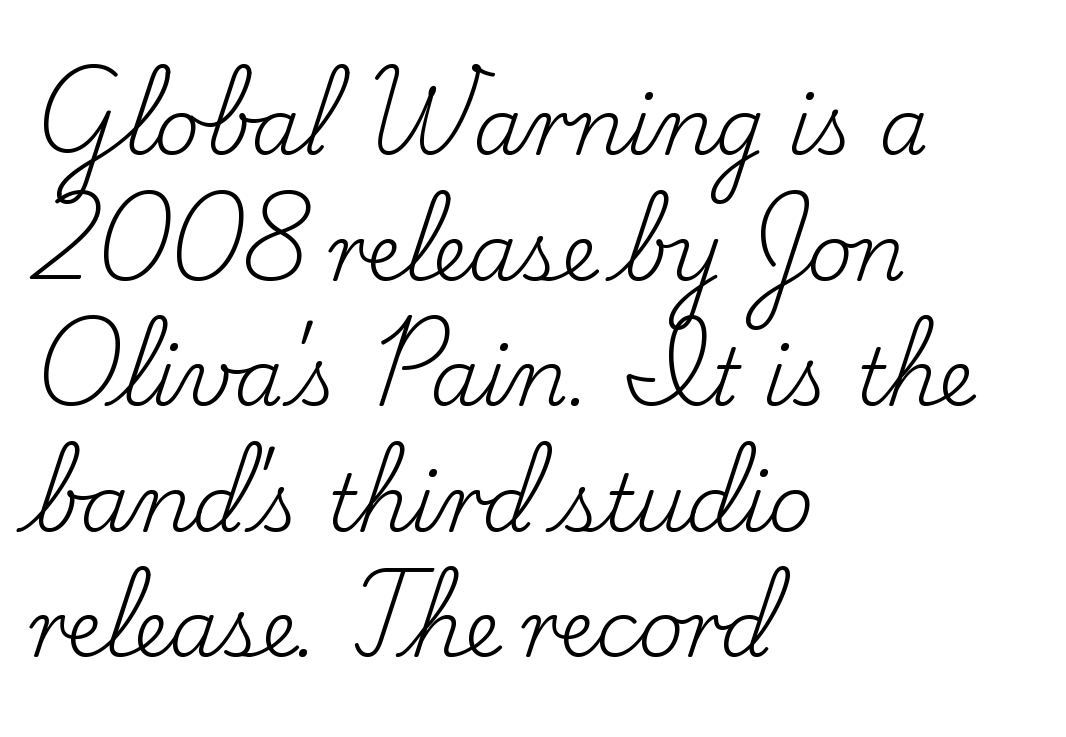
The image shows 79 px regular-weight serif type; set left-aligned, normal line spacing (1.59x), normal letter spacing, not underlined; low stroke contrast and a small x-height.
